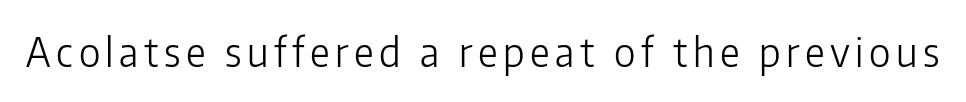
Q: Is the text bold? A: No.
Q: Is the text italic (slanted)? A: No, it is upright.
Q: Is the typeface a serif or a sans-serif typeface? A: Sans-serif.
Q: Is the text underlined? A: No.
Q: Width (condensed, normal, or wide)? A: Normal.
Q: Stroke contrast? A: Low.
Q: x-height? A: Medium.
Q: Monospaced? A: No.
